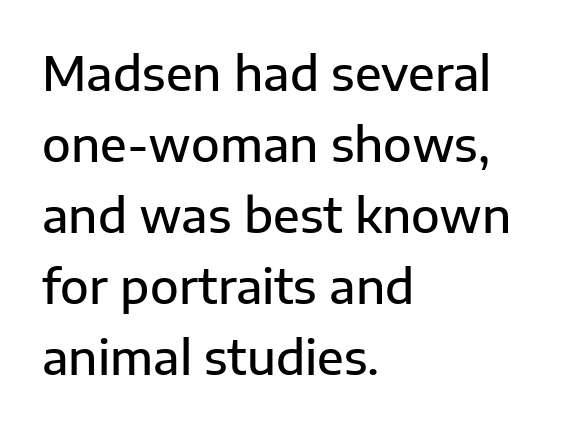
Q: Is the text bold? A: Semi-bold.
Q: Is the text italic (slanted)? A: No, it is upright.
Q: Is the typeface a serif or a sans-serif typeface? A: Sans-serif.
Q: Is the text underlined? A: No.
Q: How is the paragraph aligned? A: Left-aligned.
Q: Is the spacing between letters normal or unusually wide? A: Normal.
Q: Is the spacing between lines tight, normal or loose? A: Normal.
Q: Width (condensed, normal, or wide)? A: Normal.
Q: Stroke contrast? A: Low.
Q: x-height? A: Medium.
Q: Monospaced? A: No.
